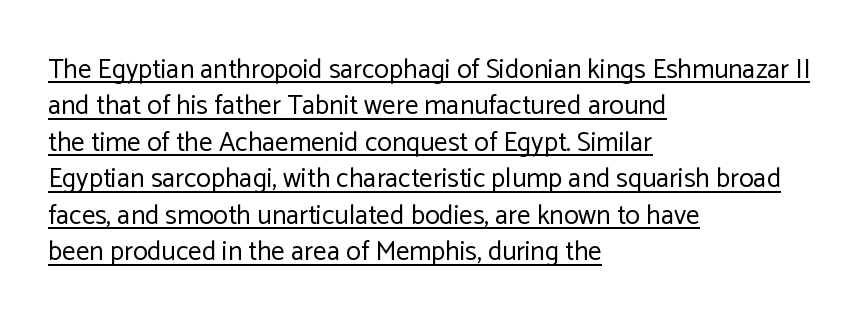
Q: Is the text bold? A: No.
Q: Is the text italic (slanted)? A: No, it is upright.
Q: Is the text underlined? A: Yes.
Q: How is the paragraph aligned? A: Left-aligned.
Q: Is the spacing between letters normal or unusually wide? A: Normal.
Q: Is the spacing between lines tight, normal or loose? A: Normal.
